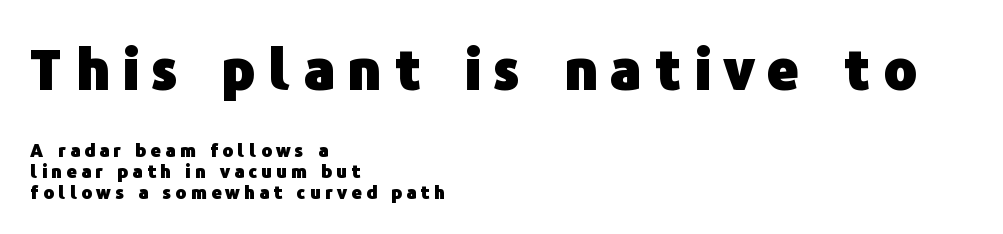
Proportional: the letters do not fall into vertical columns. There is plenty of visible air inserted between adjacent glyphs. Which margin do the lines hug? The left one — the right edge is uneven. These two chunks differ in scale, with the top chunk taking the larger measure. Look at the stroke-to-counter ratio: heavy, a bold.
